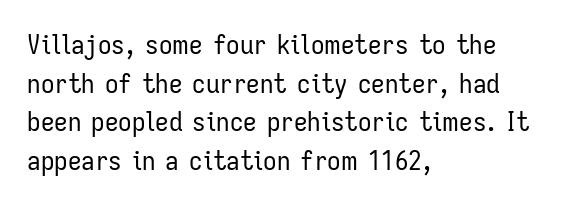
Stroke thickness stays within the range of a standard reading face or lighter. Notice how descenders clear the ascenders below comfortably — that's standard leading. There is no visible air inserted between adjacent glyphs. Casual observation: everything's shoved over to the left. The specimen omits any rule beneath the text block's lines. The letters stand straight up with perfectly vertical stems.
